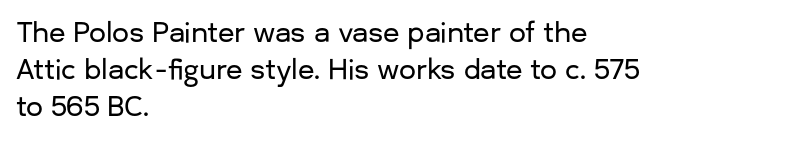
The image shows 27 px text type, upright; set left-aligned, normal line spacing (1.37x), normal letter spacing, not underlined.
